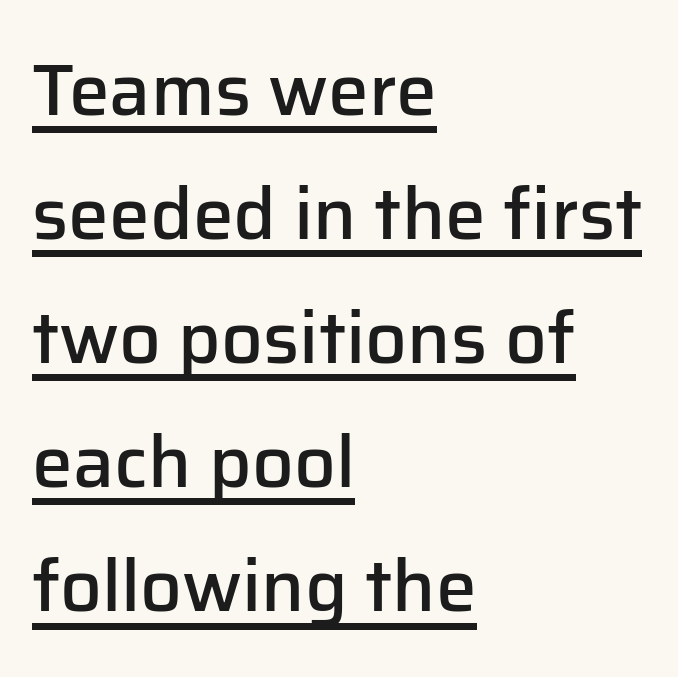
{"serif": "no", "italic": "no", "bold": "semi", "weight": "semibold", "width": "normal", "stroke_contrast": "low", "x_height": "medium", "monospaced": "no", "underline": "yes", "align": "left", "line_spacing": "normal", "line_spacing_ratio": 1.7, "letter_spacing": "normal", "letter_spacing_em": 0.0, "glyph_px": 73}
